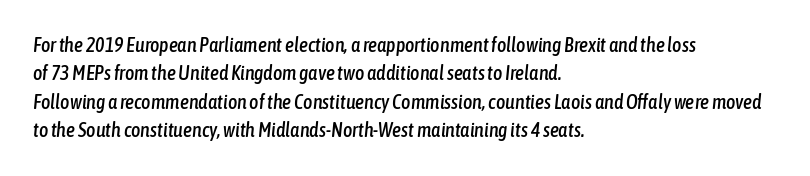
The image shows 20 px text type, italic (leaning right); set left-aligned, normal line spacing (1.42x), normal letter spacing, not underlined.
